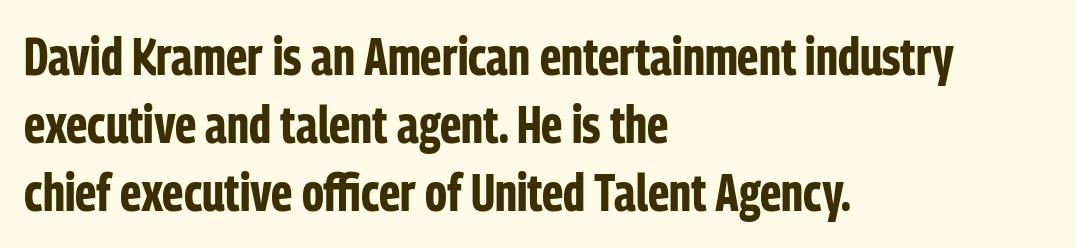
What's the leading like? Ordinary, nothing unusual. In terms of letterspacing, this is plain default setting. Is the block centered? No — it sits flush against the left margin. These lines are rendered in a variable-pitch font.
